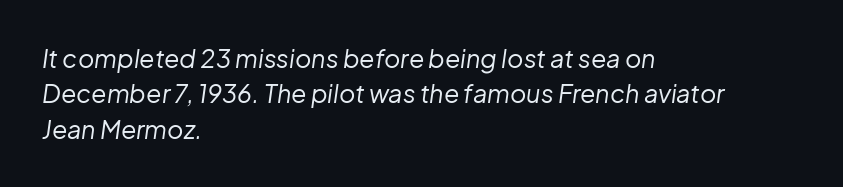
Q: Is the text bold? A: No.
Q: Is the text italic (slanted)? A: Yes, it leans right by about 8 degrees.
Q: Is the text underlined? A: No.
Q: How is the paragraph aligned? A: Left-aligned.
Q: Is the spacing between letters normal or unusually wide? A: Normal.
Q: Is the spacing between lines tight, normal or loose? A: Normal.
